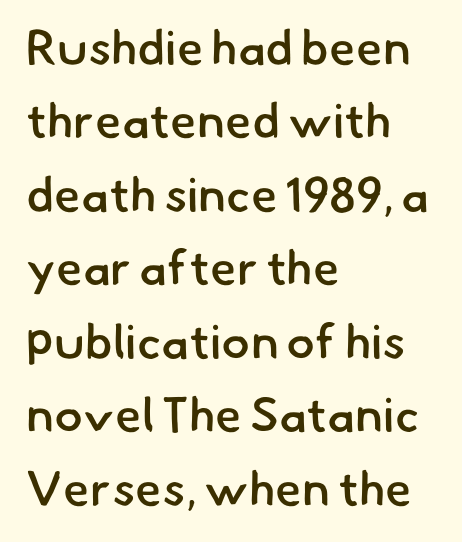
{"serif": "no", "bold": "semi", "weight": "semibold", "width": "normal", "stroke_contrast": "low", "x_height": "small", "monospaced": "no", "underline": "no", "align": "left", "line_spacing": "normal", "line_spacing_ratio": 1.53, "letter_spacing": "normal", "letter_spacing_em": 0.0, "glyph_px": 48}
